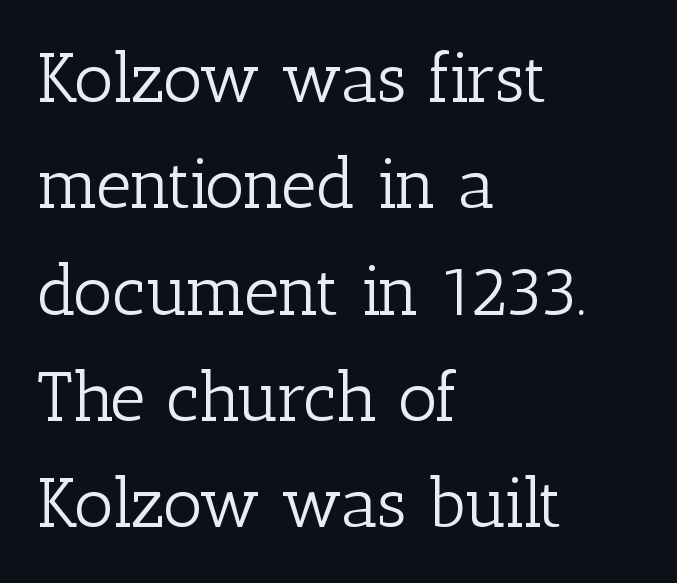
Normally led — the rows are evenly, conventionally spaced. Tracking here is standard; glyphs follow each other at the usual distance. Summary of weight: not heavy and not bold. A typesetter would mark this as roman, not italic.
